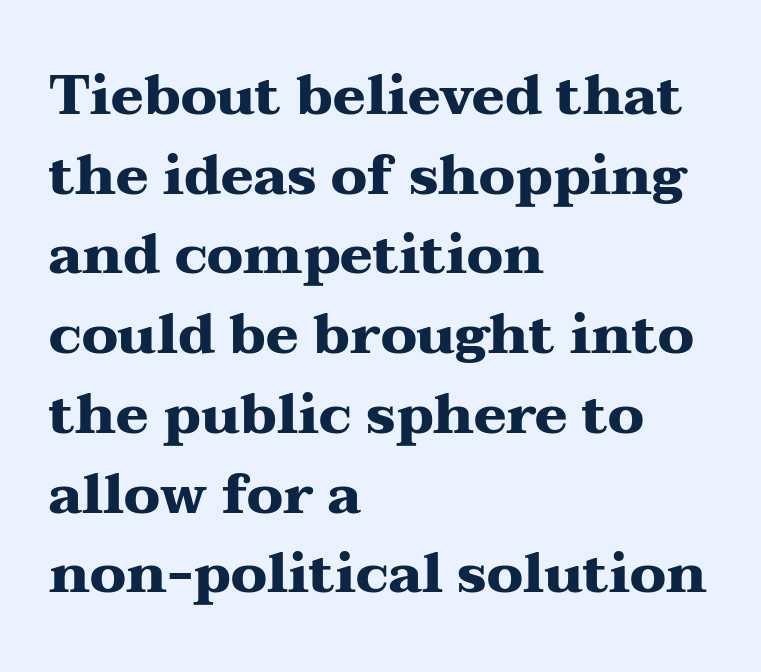
The lines are quadded left. Rule under the text: the space is simply empty. The sample has been set heavy, in full bold. The lettering stays uniformly vertical, giving the passage a roman look.
